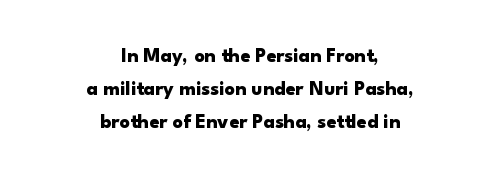
The image shows 20 px bold type, upright; set centered, normal line spacing (1.64x), normal letter spacing, not underlined.
